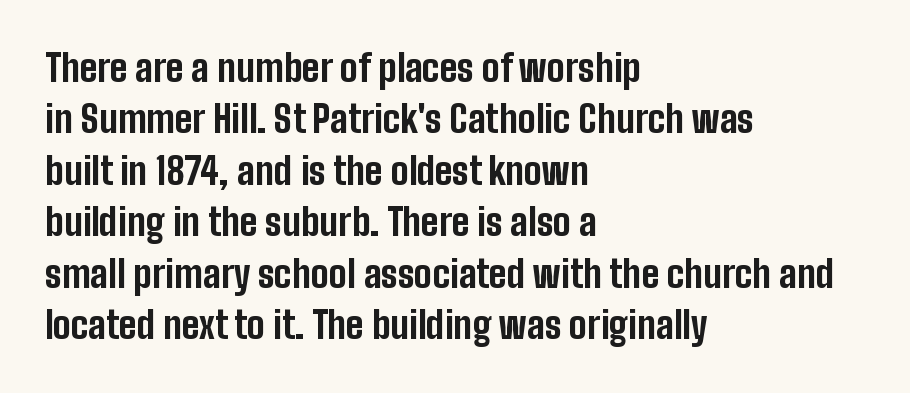
{"serif": "no", "italic": "no", "bold": "yes", "weight": "bold", "width": "condensed", "stroke_contrast": "low", "x_height": "medium", "monospaced": "no", "underline": "no", "align": "left", "line_spacing": "normal", "line_spacing_ratio": 1.39, "letter_spacing": "normal", "letter_spacing_em": 0.0, "glyph_px": 37}
